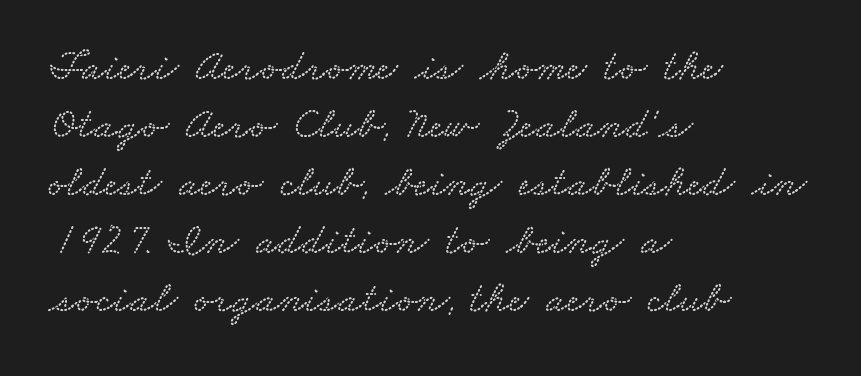
{"width": "wide", "stroke_contrast": "low", "x_height": "small", "monospaced": "no", "underline": "no", "align": "left", "line_spacing": "normal", "line_spacing_ratio": 1.32, "letter_spacing": "normal", "letter_spacing_em": 0.0, "glyph_px": 44}
